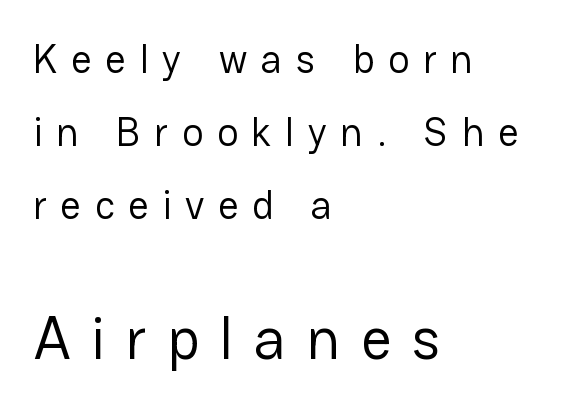
The image shows 60 px regular-weight sans-serif type, upright; set left-aligned, line spacing 1.82x, unusually wide letter spacing (+0.34 em), not underlined; the second (bottom) block is 1.5x larger; low stroke contrast and a medium x-height.
